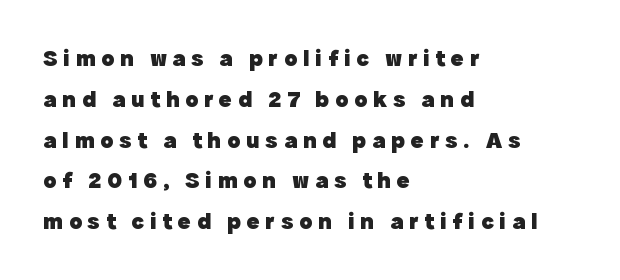
{"italic": "no", "bold": "yes", "underline": "no", "align": "left", "line_spacing": "normal", "line_spacing_ratio": 1.7, "letter_spacing": "wide", "letter_spacing_em": 0.24, "glyph_px": 24}
